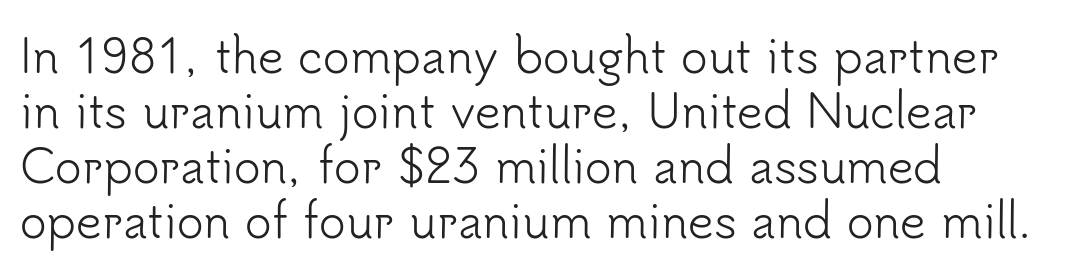
{"serif": "no", "italic": "no", "bold": "no", "weight": "light", "width": "normal", "stroke_contrast": "low", "x_height": "small", "monospaced": "no", "underline": "no", "align": "left", "line_spacing_ratio": 1.22, "letter_spacing": "normal", "letter_spacing_em": 0.0, "glyph_px": 45}
